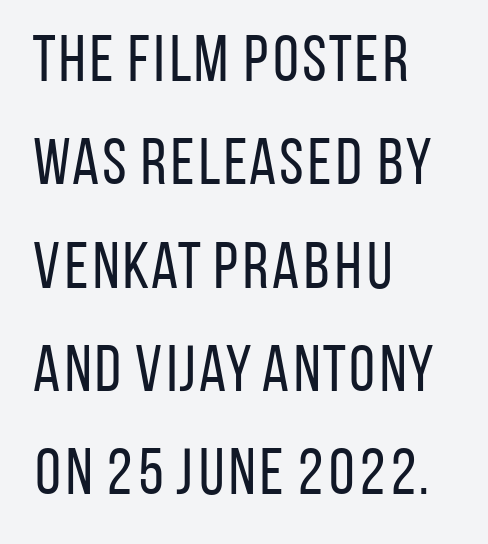
The image shows 65 px regular-weight, condensed sans-serif type, upright; set left-aligned, normal line spacing (1.59x), normal letter spacing, not underlined; low stroke contrast and a large x-height.
